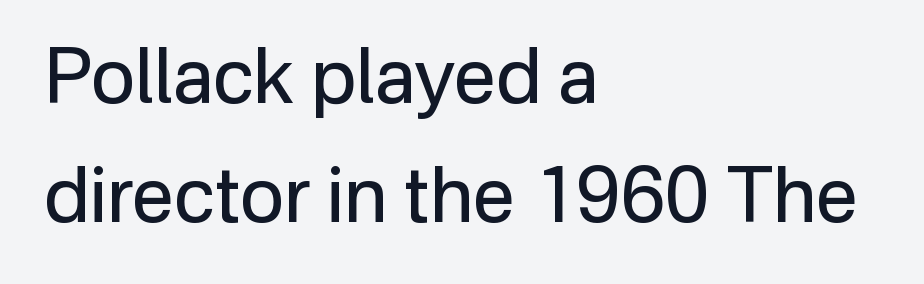
Q: Is the text bold? A: No.
Q: Is the text italic (slanted)? A: No, it is upright.
Q: Is the typeface a serif or a sans-serif typeface? A: Sans-serif.
Q: Is the text underlined? A: No.
Q: How is the paragraph aligned? A: Left-aligned.
Q: Is the spacing between letters normal or unusually wide? A: Normal.
Q: Is the spacing between lines tight, normal or loose? A: Normal.
Q: Width (condensed, normal, or wide)? A: Normal.
Q: Stroke contrast? A: Low.
Q: x-height? A: Medium.
Q: Monospaced? A: No.
